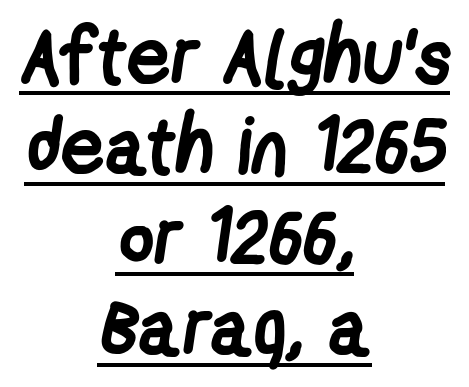
{"serif": "no", "bold": "yes", "weight": "semibold", "width": "condensed", "stroke_contrast": "low", "x_height": "medium", "monospaced": "no", "underline": "yes", "align": "center", "line_spacing_ratio": 1.16, "letter_spacing": "normal", "letter_spacing_em": 0.0, "glyph_px": 78}
